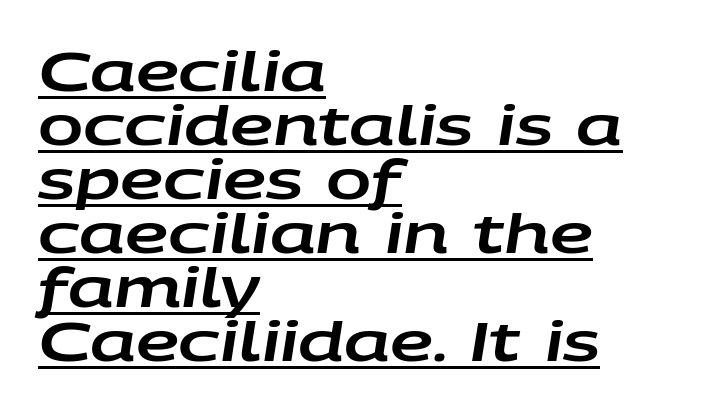
The image shows 54 px wide type, italic (leaning right); set left-aligned, tight line spacing (1.0x), normal letter spacing, underlined; low stroke contrast and a large x-height.
